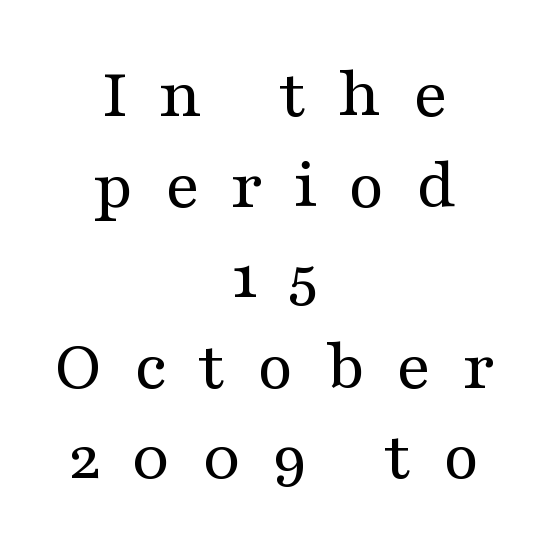
Q: Is the text bold? A: No.
Q: Is the text italic (slanted)? A: No, it is upright.
Q: Is the typeface a serif or a sans-serif typeface? A: Serif.
Q: Is the text underlined? A: No.
Q: How is the paragraph aligned? A: Centered.
Q: Is the spacing between letters normal or unusually wide? A: Unusually wide.
Q: Width (condensed, normal, or wide)? A: Wide.
Q: Stroke contrast? A: Medium.
Q: x-height? A: Medium.
Q: Monospaced? A: No.
